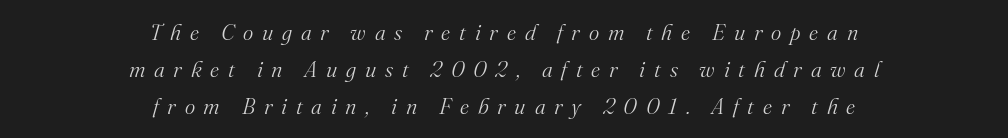
Q: Is the text bold? A: No.
Q: Is the text italic (slanted)? A: Yes, it leans right by about 16 degrees.
Q: Is the text underlined? A: No.
Q: How is the paragraph aligned? A: Centered.
Q: Is the spacing between letters normal or unusually wide? A: Unusually wide.
Q: Is the spacing between lines tight, normal or loose? A: Normal.
